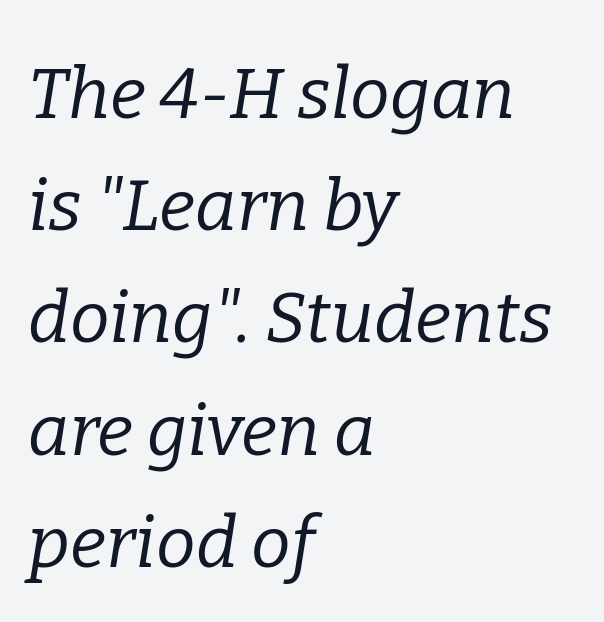
{"serif": "yes", "italic": "yes", "lean": "right", "slant_degrees": 9, "bold": "no", "weight": "regular", "width": "normal", "stroke_contrast": "low", "x_height": "medium", "monospaced": "no", "underline": "no", "align": "left", "line_spacing": "normal", "line_spacing_ratio": 1.58, "letter_spacing": "normal", "letter_spacing_em": 0.0, "glyph_px": 71}
